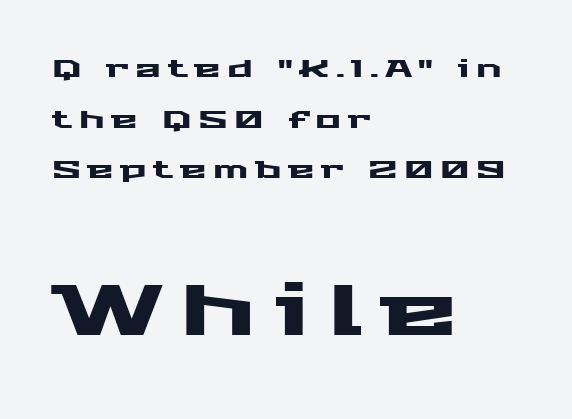
Letters rest on an invisible, unmarked baseline. Line starts are locked; line ends wander. Letter spacing: wide. Compared with typical paragraphs, the rows here are farther apart. Examine the stroke ends and you'll find no serifs.
